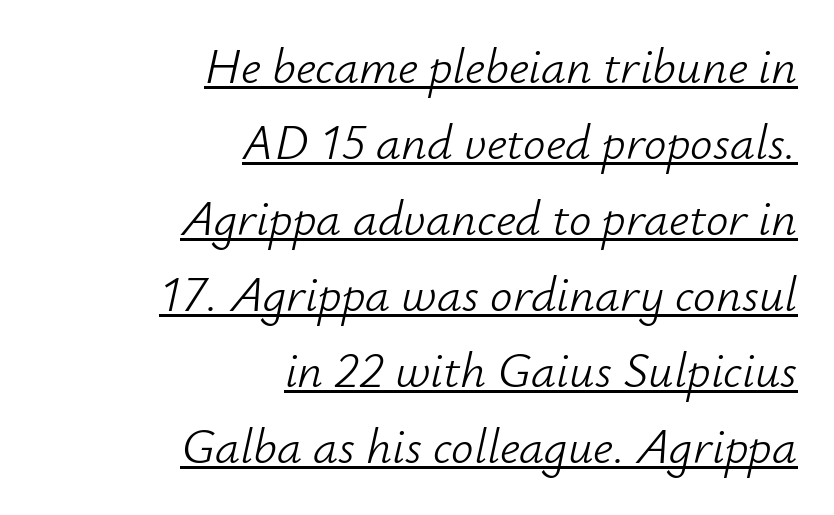
The image shows 50 px light type, italic (leaning right); set right-aligned, normal line spacing (1.52x), normal letter spacing, underlined; low stroke contrast and a small x-height.
